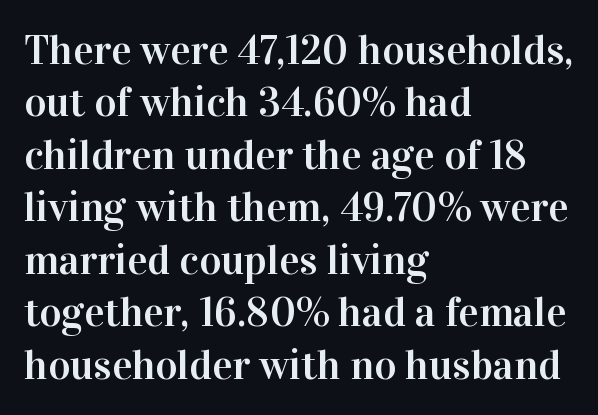
The face used here is proportionally spaced, like ordinary book or web type. A typesetter would call this leading conventional body-copy spacing. A typesetter would label this face a serif. These lines are set flush left with a ragged right edge.
